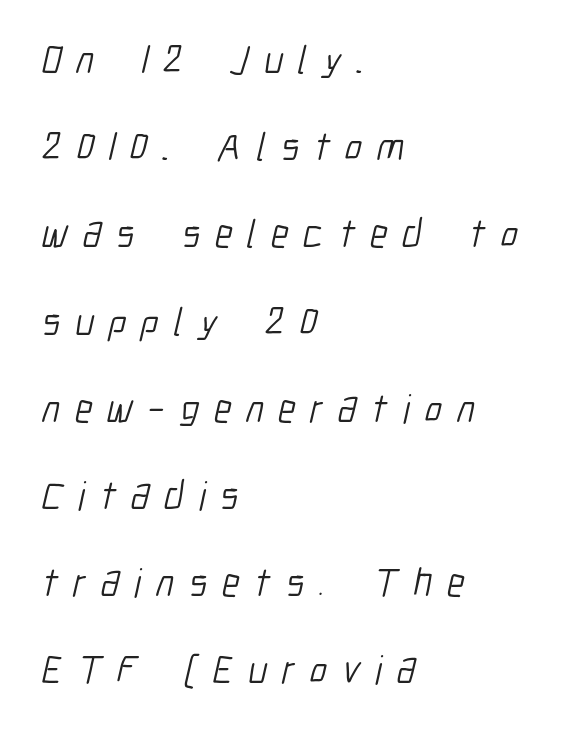
Q: Is the text bold? A: No.
Q: Is the typeface a serif or a sans-serif typeface? A: Sans-serif.
Q: Is the text underlined? A: No.
Q: How is the paragraph aligned? A: Left-aligned.
Q: Is the spacing between letters normal or unusually wide? A: Unusually wide.
Q: Is the spacing between lines tight, normal or loose? A: Loose.
Q: Width (condensed, normal, or wide)? A: Condensed.
Q: Stroke contrast? A: Low.
Q: x-height? A: Medium.
Q: Monospaced? A: No.
